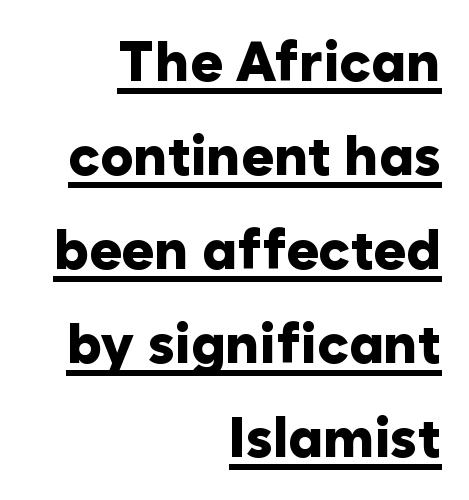
Q: Is the text bold? A: Yes.
Q: Is the text italic (slanted)? A: No, it is upright.
Q: Is the typeface a serif or a sans-serif typeface? A: Sans-serif.
Q: Is the text underlined? A: Yes.
Q: How is the paragraph aligned? A: Right-aligned.
Q: Is the spacing between letters normal or unusually wide? A: Normal.
Q: Width (condensed, normal, or wide)? A: Normal.
Q: Stroke contrast? A: Low.
Q: x-height? A: Medium.
Q: Monospaced? A: No.
